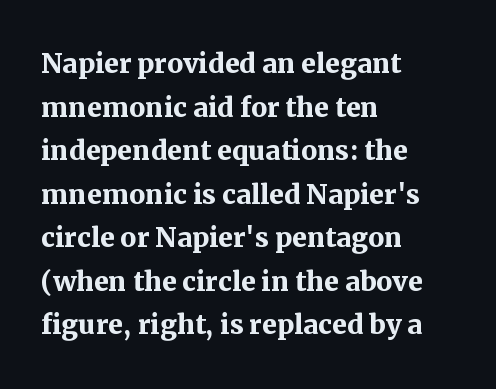
The image shows 36 px semibold serif type, upright; set left-aligned, line spacing 1.21x, normal letter spacing, not underlined; medium stroke contrast and a medium x-height.
